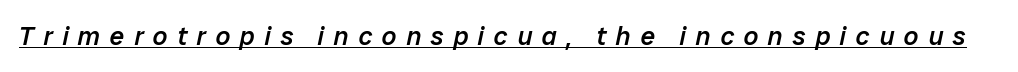
The letters are semibold — heavier than regular but short of a full bold. Emphasis is given by a line drawn under the lettering. Tall strokes in this sample are angled rather than plumb. These lines have a slow, spaced-out rhythm from letter to letter.
